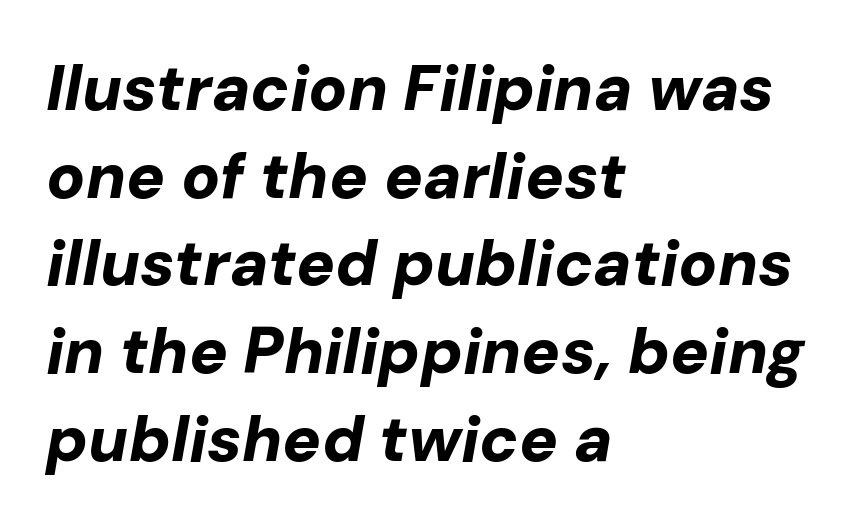
The image shows 64 px bold type, italic (leaning right); set left-aligned, normal line spacing (1.37x), normal letter spacing, not underlined; low stroke contrast and a medium x-height.
